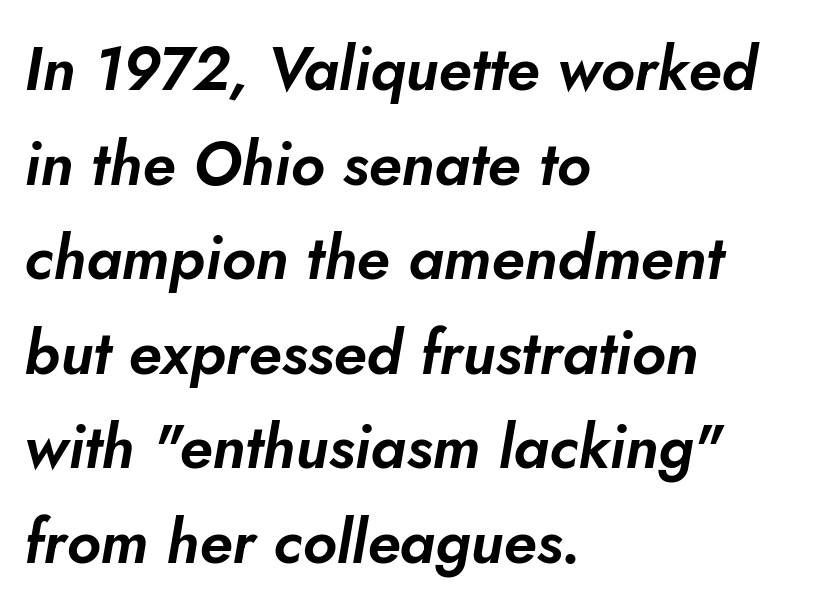
Notice how the stems are inclined rather than vertical — that's the hallmark of italics. Lines of text with bare space underneath. Casual observation: everything's shoved over to the left. Interline gaps are of average width in this sample. You could not count columns in this text — the font is proportionally spaced. Inter-character spacing is left at the font's built-in metrics.
